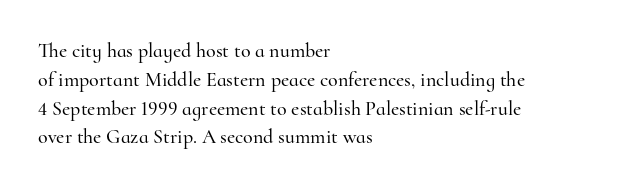
Default kerning and tracking; the words read as compact shapes. The type sits square on the baseline with zero lean. How would I describe the line gaps? Plain and ordinary. The zone under the glyphs is completely vacant. The lines are quadded left.
